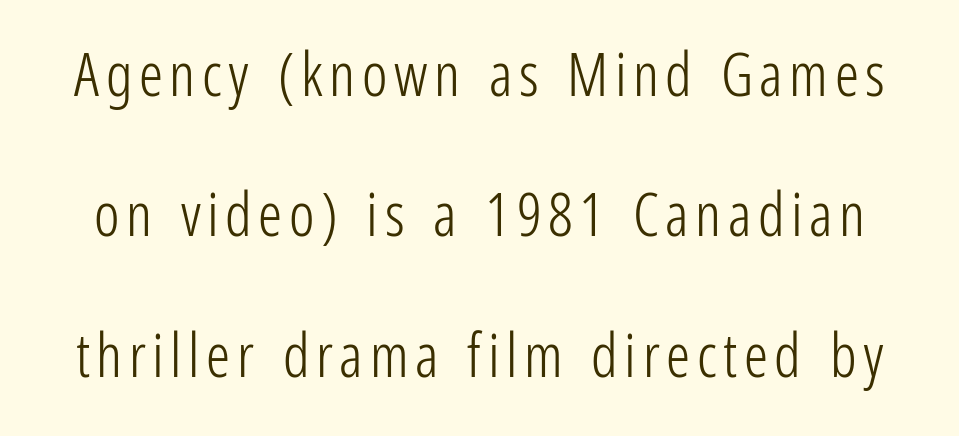
{"serif": "no", "italic": "no", "bold": "no", "weight": "light", "width": "condensed", "stroke_contrast": "low", "x_height": "medium", "monospaced": "no", "underline": "no", "line_spacing": "loose", "line_spacing_ratio": 2.34, "glyph_px": 60}
